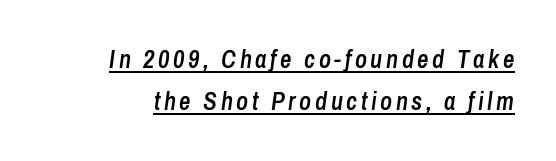
Italic: yes, the glyphs are oblique. These characters rest on top of a visible drawn line. A normal amount of white space separates one row of letters from the next. The rendering uses a semibold face; strokes are thickened but not to full bold.
